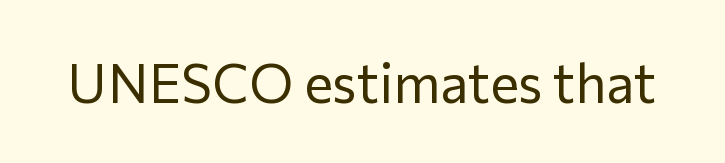
The image shows 54 px regular-weight sans-serif type, upright; set normal letter spacing, not underlined; low stroke contrast and a medium x-height.
